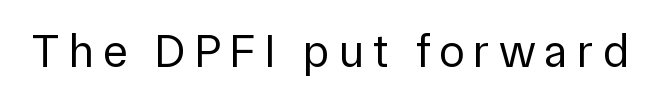
Rule under the text: the space is simply empty. Tall strokes in this sample are plumb rather than angled. Examine the stroke ends and you'll find no serifs. The cut favours lightness, reaching ordinary text weight at its darkest. Each letter keeps its own natural width here, so spacing adapts to shape.
